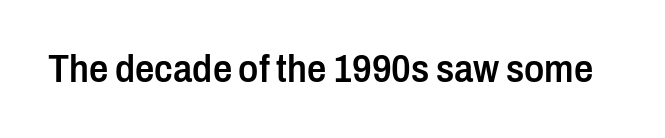
The image shows 38 px semibold, condensed sans-serif type, upright; set normal letter spacing, not underlined; low stroke contrast and a medium x-height.
